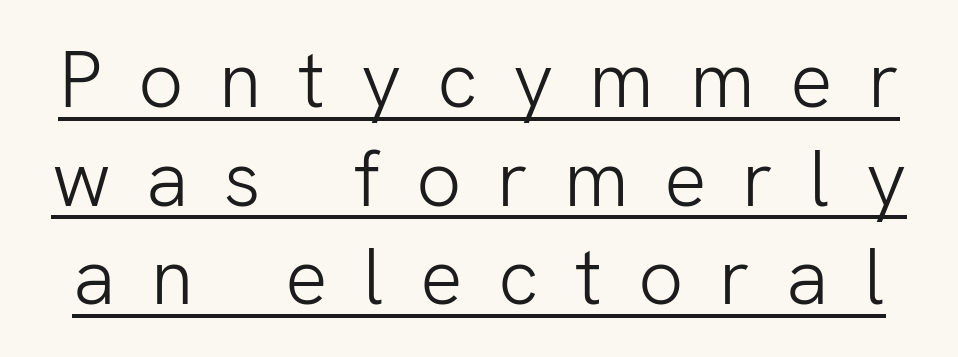
The image shows 79 px light sans-serif type, upright; set normal line spacing (1.25x), unusually wide letter spacing (+0.45 em), underlined; low stroke contrast and a medium x-height.
